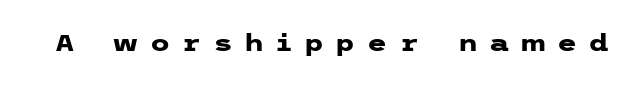
Q: Is the text bold? A: Yes.
Q: Is the text italic (slanted)? A: No, it is upright.
Q: Is the text underlined? A: No.
Q: Is the spacing between letters normal or unusually wide? A: Unusually wide.
